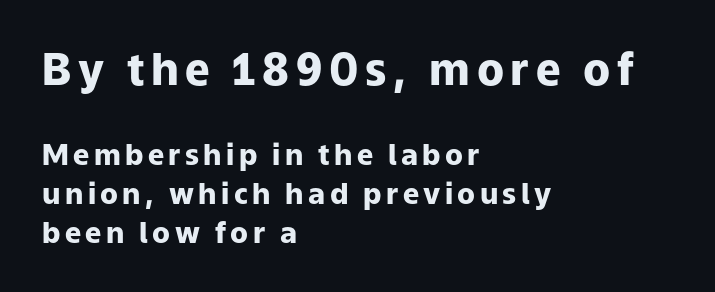
The image shows 44 px heavy sans-serif type, upright; set left-aligned, normal line spacing (1.34x), not underlined; the first (top) block is 1.52x larger; low stroke contrast and a medium x-height.
